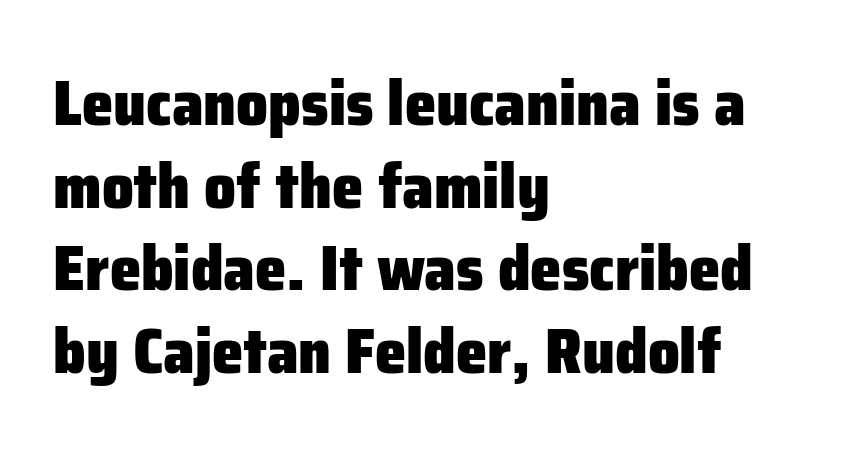
{"serif": "no", "italic": "no", "bold": "yes", "weight": "heavy", "width": "normal", "stroke_contrast": "low", "x_height": "medium", "monospaced": "no", "underline": "no", "align": "left", "line_spacing": "normal", "line_spacing_ratio": 1.31, "letter_spacing": "normal", "letter_spacing_em": 0.0, "glyph_px": 63}
